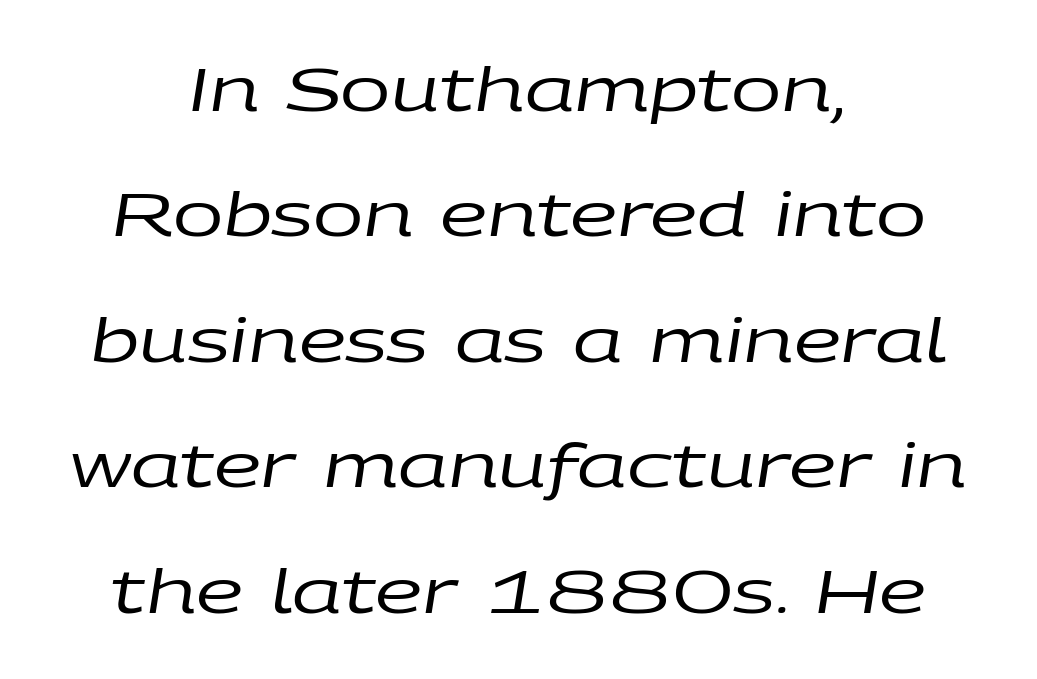
Q: Is the text bold? A: No.
Q: Is the text italic (slanted)? A: Yes, it leans right by about 9 degrees.
Q: Is the text underlined? A: No.
Q: How is the paragraph aligned? A: Centered.
Q: Is the spacing between letters normal or unusually wide? A: Normal.
Q: Is the spacing between lines tight, normal or loose? A: Loose.
Q: Width (condensed, normal, or wide)? A: Wide.
Q: Stroke contrast? A: Low.
Q: x-height? A: Large.
Q: Monospaced? A: No.
